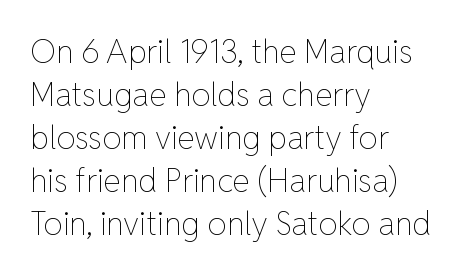
The image shows 32 px thin type, upright; set left-aligned, normal line spacing (1.34x), normal letter spacing, not underlined; low stroke contrast and a medium x-height.
